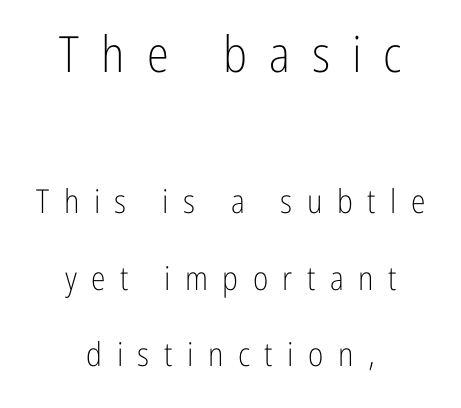
Q: Is the text bold? A: No.
Q: Is the text italic (slanted)? A: No, it is upright.
Q: Is the typeface a serif or a sans-serif typeface? A: Sans-serif.
Q: Is the text underlined? A: No.
Q: How is the paragraph aligned? A: Centered.
Q: Is the spacing between letters normal or unusually wide? A: Unusually wide.
Q: Is the spacing between lines tight, normal or loose? A: Loose.
Q: Which block of text is set in a larger size, the first (top) or the second (bottom)? A: The first (top) one.
Q: Width (condensed, normal, or wide)? A: Condensed.
Q: Stroke contrast? A: Low.
Q: x-height? A: Medium.
Q: Monospaced? A: No.
